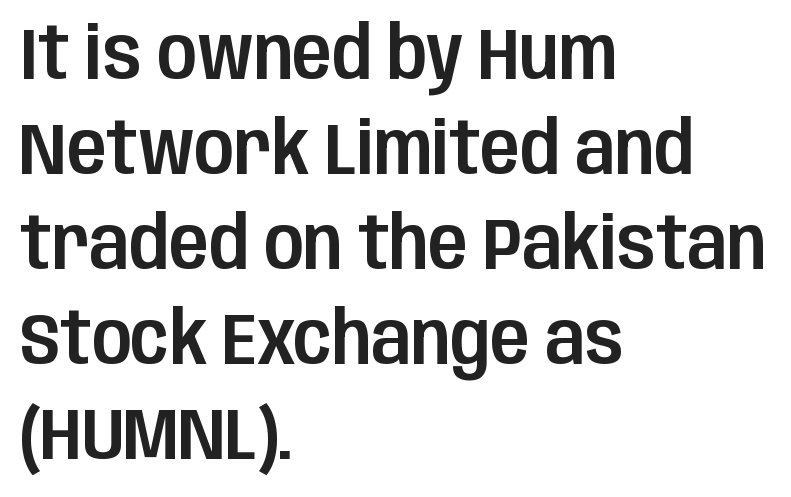
Q: Is the text italic (slanted)? A: No, it is upright.
Q: Is the typeface a serif or a sans-serif typeface? A: Sans-serif.
Q: Is the text underlined? A: No.
Q: How is the paragraph aligned? A: Left-aligned.
Q: Is the spacing between letters normal or unusually wide? A: Normal.
Q: Is the spacing between lines tight, normal or loose? A: Normal.
Q: Width (condensed, normal, or wide)? A: Condensed.
Q: Stroke contrast? A: Low.
Q: x-height? A: Large.
Q: Monospaced? A: No.
